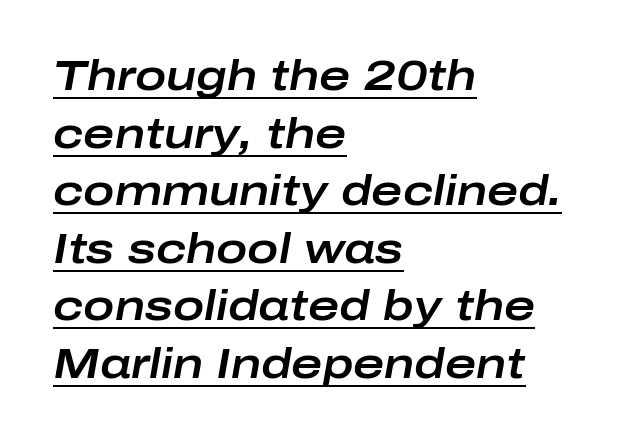
{"italic": "yes", "lean": "right", "slant_degrees": 10, "width": "wide", "stroke_contrast": "low", "x_height": "medium", "monospaced": "no", "underline": "yes", "align": "left", "line_spacing": "normal", "line_spacing_ratio": 1.37, "letter_spacing": "normal", "letter_spacing_em": 0.0, "glyph_px": 42}
